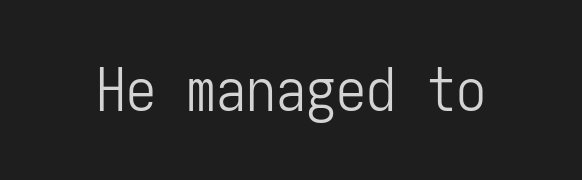
Q: Is the text bold? A: No.
Q: Is the text italic (slanted)? A: No, it is upright.
Q: Is the typeface a serif or a sans-serif typeface? A: Sans-serif.
Q: Is the text underlined? A: No.
Q: Is the spacing between letters normal or unusually wide? A: Normal.
Q: Width (condensed, normal, or wide)? A: Condensed.
Q: Stroke contrast? A: Low.
Q: x-height? A: Medium.
